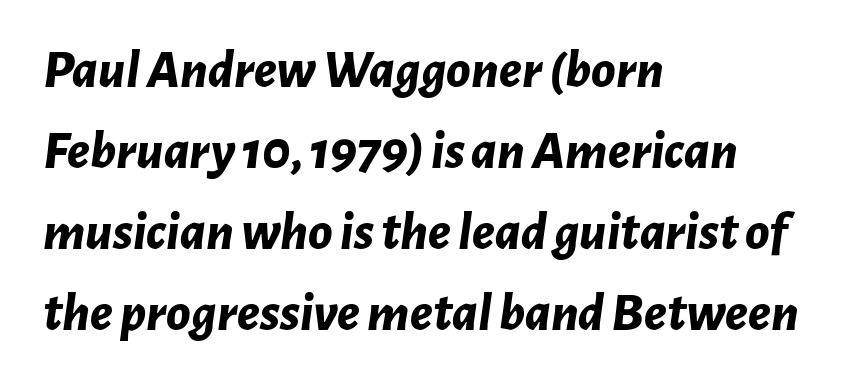
The image shows 55 px bold type, italic (leaning right); set left-aligned, normal line spacing (1.47x), normal letter spacing, not underlined; low stroke contrast and a medium x-height.
